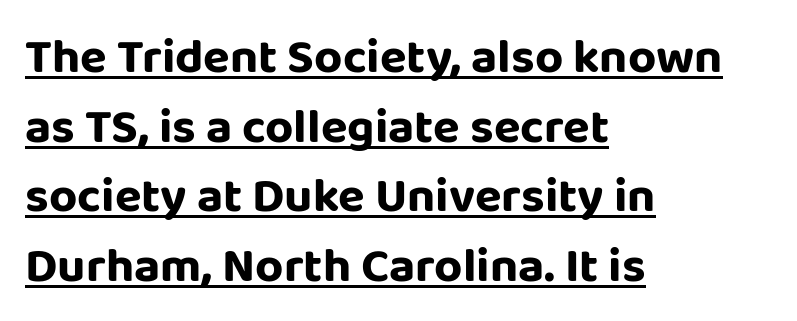
The rendering anchors every line to the left-hand side. Short note: letters normally spaced. The glyphs in this specimen are sans serif. If you measured baseline to baseline, you'd find a middling distance. Does the lettering tilt? It doesn't — this is upright. These lines are rendered in a variable-pitch font.
